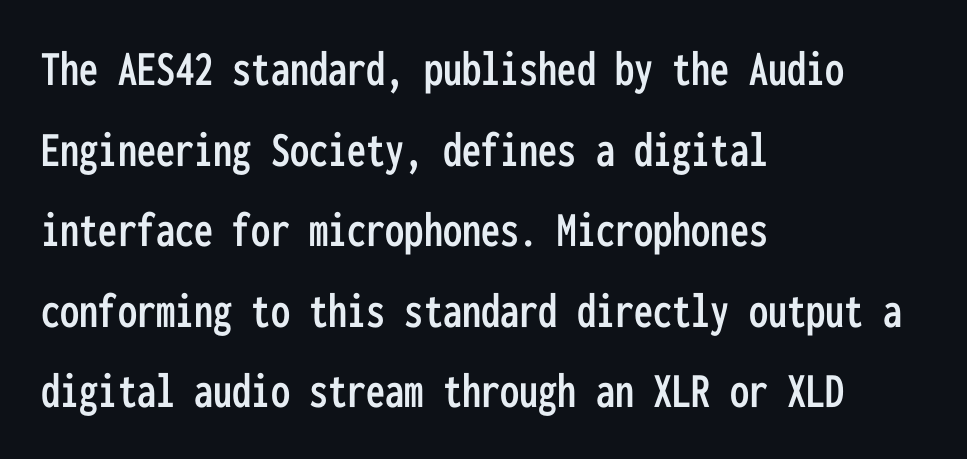
Q: Is the text italic (slanted)? A: No, it is upright.
Q: Is the typeface a serif or a sans-serif typeface? A: Sans-serif.
Q: Is the text underlined? A: No.
Q: How is the paragraph aligned? A: Left-aligned.
Q: Is the spacing between letters normal or unusually wide? A: Normal.
Q: Is the spacing between lines tight, normal or loose? A: Normal.
Q: Width (condensed, normal, or wide)? A: Condensed.
Q: Stroke contrast? A: Low.
Q: x-height? A: Medium.
Q: Monospaced? A: Yes.
